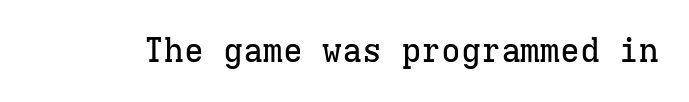
Q: Is the text italic (slanted)? A: No, it is upright.
Q: Is the typeface a serif or a sans-serif typeface? A: Serif.
Q: Is the text underlined? A: No.
Q: Is the spacing between letters normal or unusually wide? A: Normal.
Q: Width (condensed, normal, or wide)? A: Normal.
Q: Stroke contrast? A: Low.
Q: x-height? A: Medium.
Q: Monospaced? A: Yes.
